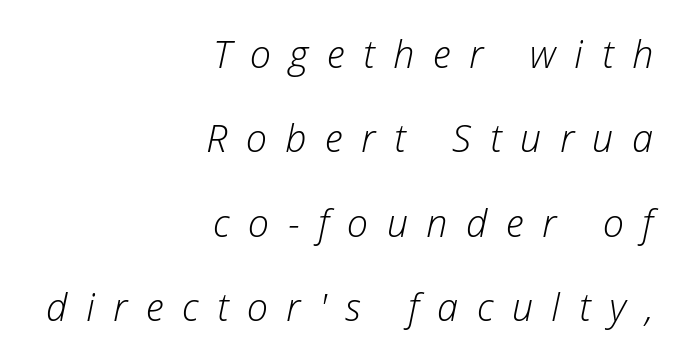
Q: Is the text bold? A: No.
Q: Is the text italic (slanted)? A: Yes, it leans right by about 12 degrees.
Q: Is the text underlined? A: No.
Q: How is the paragraph aligned? A: Right-aligned.
Q: Is the spacing between letters normal or unusually wide? A: Unusually wide.
Q: Is the spacing between lines tight, normal or loose? A: Loose.
Q: Width (condensed, normal, or wide)? A: Normal.
Q: Stroke contrast? A: Low.
Q: x-height? A: Medium.
Q: Monospaced? A: No.
